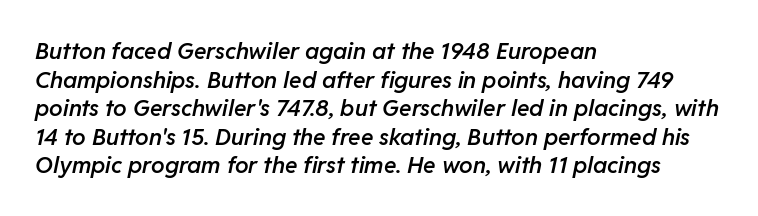
{"italic": "yes", "lean": "right", "slant_degrees": 11, "bold": "semi", "underline": "no", "align": "left", "line_spacing_ratio": 1.24, "letter_spacing": "normal", "letter_spacing_em": 0.0, "glyph_px": 23}
